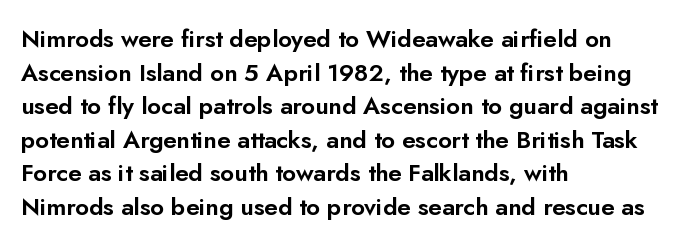
{"italic": "no", "underline": "no", "align": "left", "line_spacing": "normal", "line_spacing_ratio": 1.4, "letter_spacing": "normal", "letter_spacing_em": 0.0, "glyph_px": 24}
